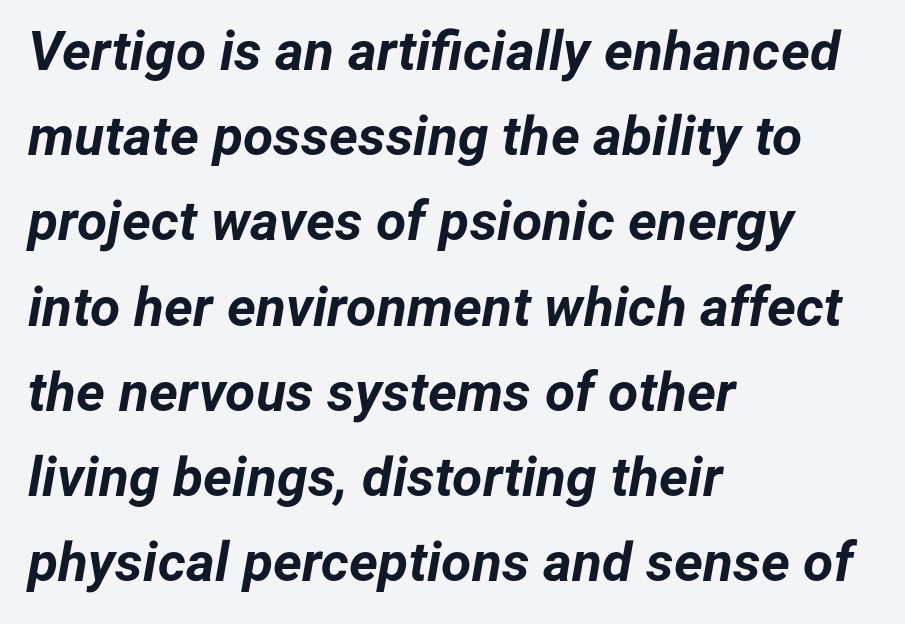
The image shows 55 px bold type, italic (leaning right); set left-aligned, normal line spacing (1.55x), normal letter spacing, not underlined; low stroke contrast and a medium x-height.
